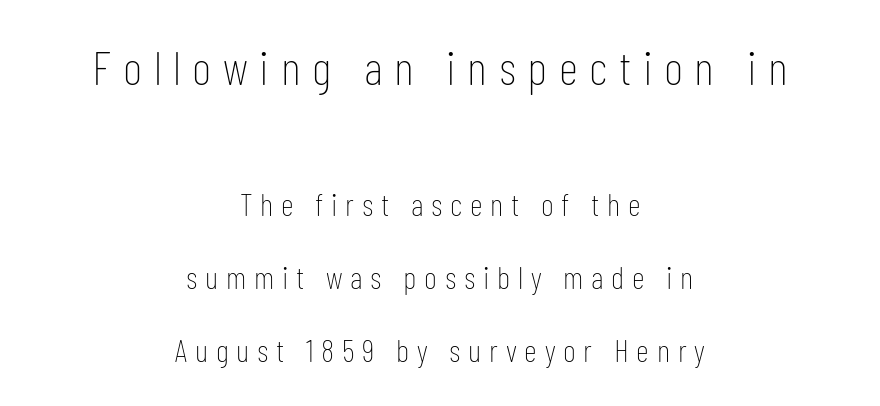
Q: Is the text bold? A: No.
Q: Is the text italic (slanted)? A: No, it is upright.
Q: Is the typeface a serif or a sans-serif typeface? A: Sans-serif.
Q: Is the text underlined? A: No.
Q: How is the paragraph aligned? A: Centered.
Q: Is the spacing between letters normal or unusually wide? A: Unusually wide.
Q: Is the spacing between lines tight, normal or loose? A: Loose.
Q: Which block of text is set in a larger size, the first (top) or the second (bottom)? A: The first (top) one.
Q: Width (condensed, normal, or wide)? A: Condensed.
Q: Stroke contrast? A: Low.
Q: x-height? A: Medium.
Q: Monospaced? A: No.
